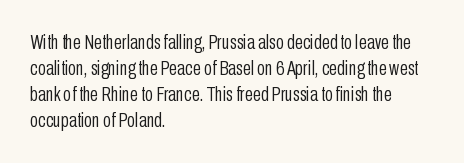
The typography opts for an upright posture over an oblique one. Unmarked baselines from the first word to the last. Students, note that the glyphs here touch the page at normal intervals. Which margin do the lines hug? The left one — the right edge is uneven. The typesetting does not lean heavy: it is not bold.
